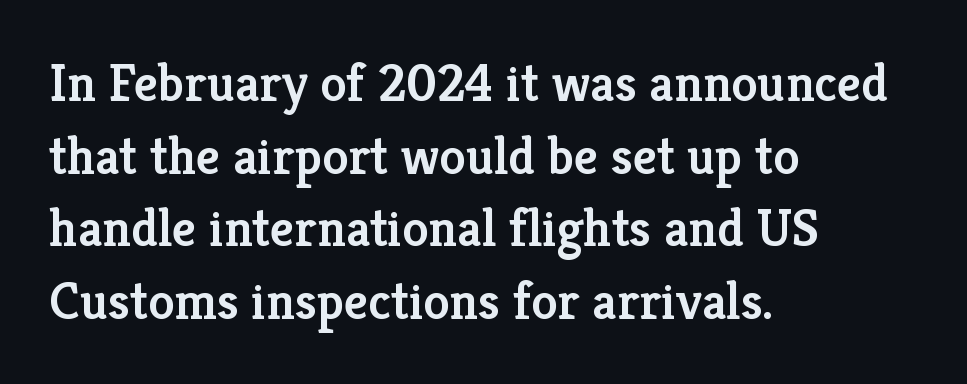
The image shows 53 px semibold serif type, upright; set left-aligned, normal line spacing (1.37x), normal letter spacing, not underlined; low stroke contrast and a medium x-height.
